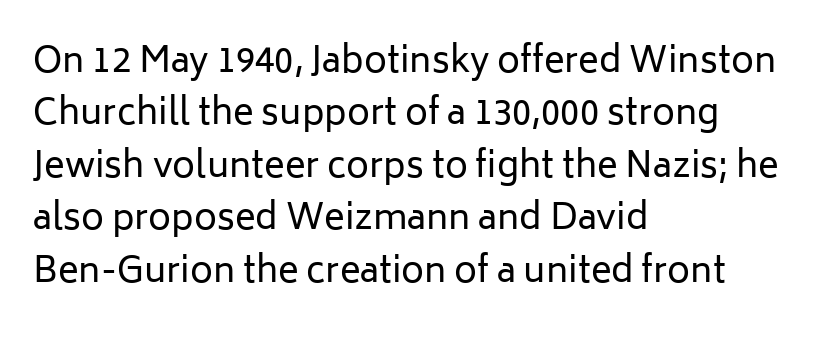
Q: Is the text bold? A: No.
Q: Is the text italic (slanted)? A: No, it is upright.
Q: Is the typeface a serif or a sans-serif typeface? A: Sans-serif.
Q: Is the text underlined? A: No.
Q: How is the paragraph aligned? A: Left-aligned.
Q: Is the spacing between letters normal or unusually wide? A: Normal.
Q: Is the spacing between lines tight, normal or loose? A: Normal.
Q: Width (condensed, normal, or wide)? A: Normal.
Q: Stroke contrast? A: Low.
Q: x-height? A: Medium.
Q: Monospaced? A: No.
